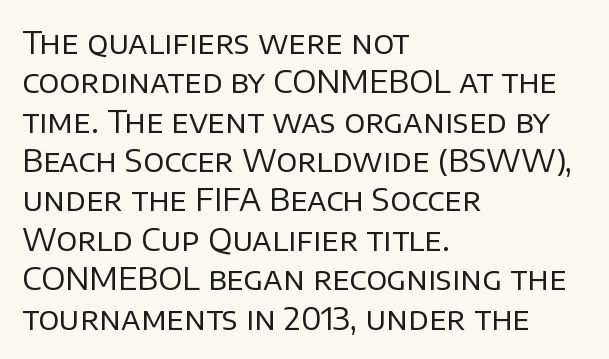
The image shows 31 px regular-weight sans-serif type, upright; set left-aligned, normal line spacing (1.27x), normal letter spacing, not underlined; low stroke contrast and a large x-height.
